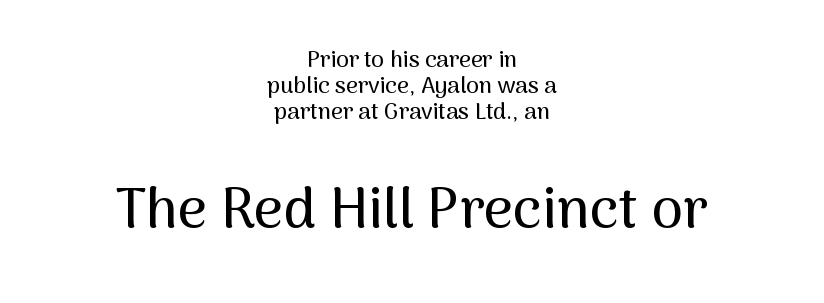
{"serif": "no", "italic": "no", "width": "normal", "stroke_contrast": "medium", "x_height": "medium", "monospaced": "no", "underline": "no", "align": "center", "line_spacing": "tight", "line_spacing_ratio": 1.14, "letter_spacing": "normal", "letter_spacing_em": 0.0, "larger_block": "second", "size_ratio": 2.48, "glyph_px": 57}
